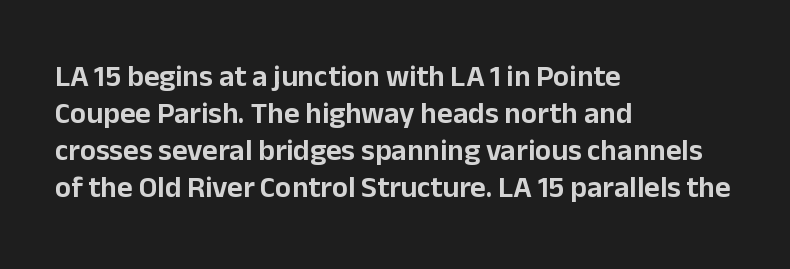
{"serif": "no", "italic": "no", "width": "normal", "stroke_contrast": "low", "x_height": "medium", "monospaced": "no", "underline": "no", "align": "left", "line_spacing_ratio": 1.23, "letter_spacing": "normal", "letter_spacing_em": 0.0, "glyph_px": 30}
